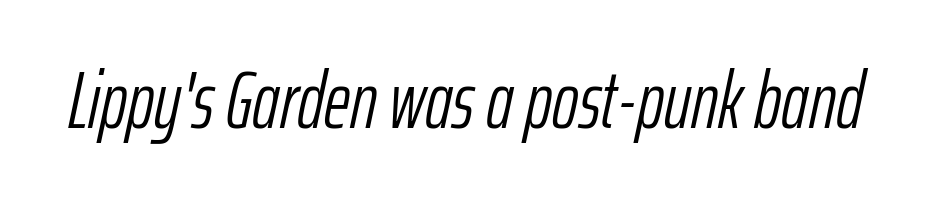
Descenders hang freely into open space. The letterforms sit shoulder to shoulder at normal distance. A light-to-regular cut is what we see here. Looking at the ascenders, they clearly lean.
